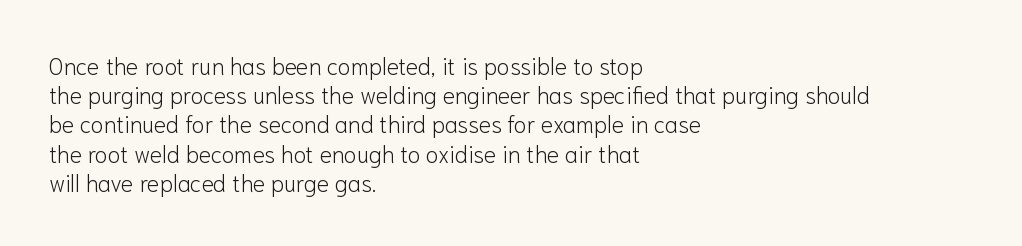
The image shows 23 px text type, upright; set left-aligned, normal line spacing (1.27x), normal letter spacing, not underlined.
